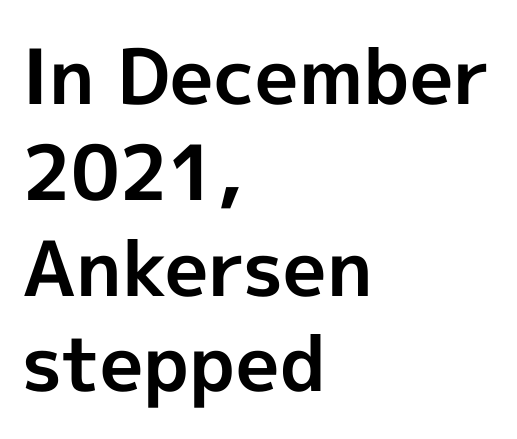
{"serif": "no", "italic": "no", "bold": "yes", "weight": "bold", "width": "normal", "x_height": "medium", "monospaced": "no", "underline": "no", "align": "left", "line_spacing": "normal", "line_spacing_ratio": 1.26, "letter_spacing": "normal", "letter_spacing_em": 0.0, "glyph_px": 76}
